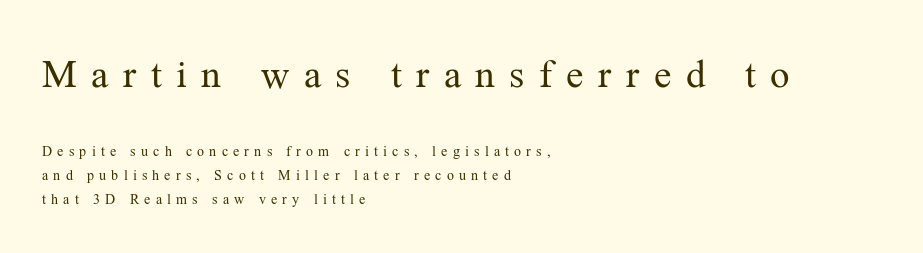
{"serif": "yes", "italic": "no", "bold": "no", "weight": "regular", "width": "normal", "stroke_contrast": "medium", "x_height": "medium", "monospaced": "no", "underline": "no", "align": "left", "line_spacing_ratio": 1.72, "letter_spacing": "wide", "letter_spacing_em": 0.37, "larger_block": "first", "size_ratio": 2.79, "glyph_px": 39}
